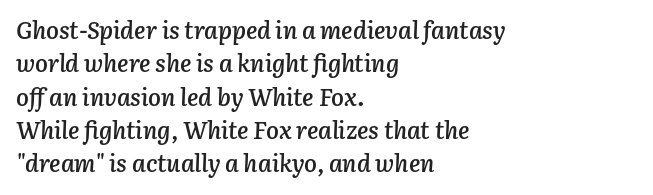
Q: Is the text bold? A: Semi-bold.
Q: Is the text italic (slanted)? A: Yes, it leans right by about 3 degrees.
Q: Is the text underlined? A: No.
Q: How is the paragraph aligned? A: Left-aligned.
Q: Is the spacing between letters normal or unusually wide? A: Normal.
Q: Is the spacing between lines tight, normal or loose? A: Normal.
